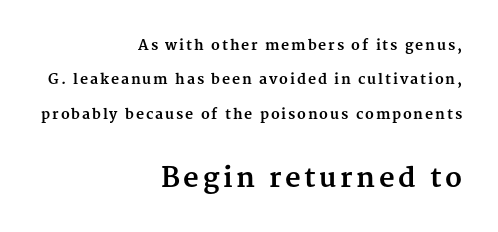
Descender tails drop into unmarked territory. Line ends are locked; line starts wander. Weight check: bold — yes, fully. The line-height multiplier appears high, well above default. The lettering stays uniformly vertical, giving the passage a roman look.
